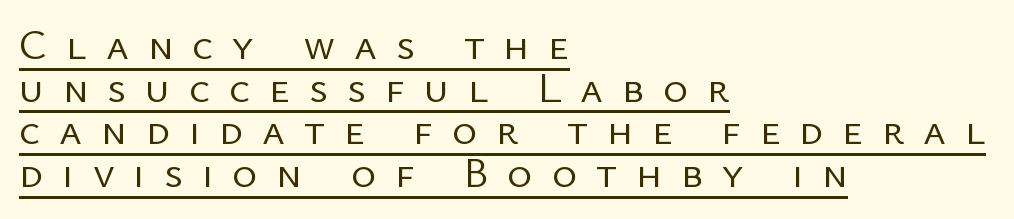
The image shows 43 px regular-weight sans-serif type, upright; set left-aligned, tight line spacing (0.99x), unusually wide letter spacing (+0.44 em), underlined; low stroke contrast and a medium x-height.
